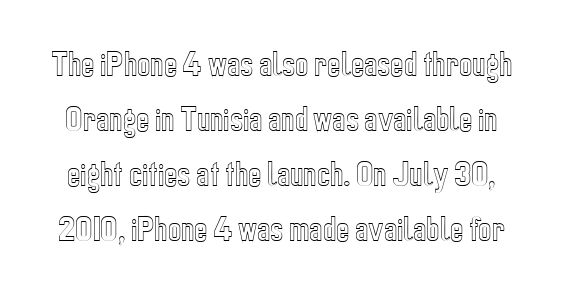
Q: Is the text italic (slanted)? A: No, it is upright.
Q: Is the text underlined? A: No.
Q: Is the spacing between letters normal or unusually wide? A: Normal.
Q: Is the spacing between lines tight, normal or loose? A: Loose.
Q: Width (condensed, normal, or wide)? A: Condensed.
Q: x-height? A: Medium.
Q: Monospaced? A: No.
